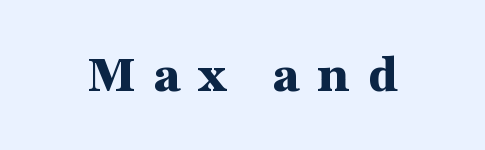
Serif or sans? Serif — the stroke terminals have little feet. The passage shown has open, widely tracked lettering throughout. The typography opts for an upright posture over an oblique one. Proportional: the letters do not fall into vertical columns.
